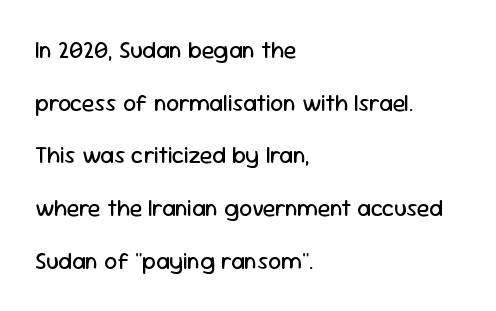
The image shows 23 px text type, upright; set left-aligned, loose line spacing (2.29x), normal letter spacing, not underlined.
